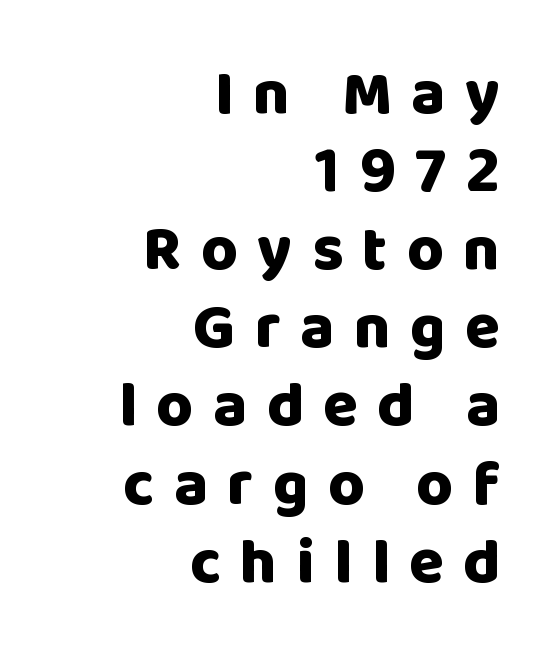
{"serif": "no", "italic": "no", "bold": "yes", "weight": "heavy", "width": "normal", "stroke_contrast": "low", "x_height": "large", "monospaced": "no", "underline": "no", "align": "right", "line_spacing_ratio": 1.24, "letter_spacing": "wide", "letter_spacing_em": 0.31, "glyph_px": 63}
